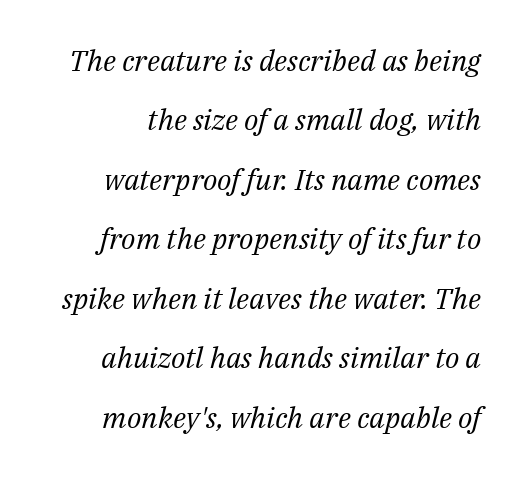
Q: Is the text bold? A: No.
Q: Is the text italic (slanted)? A: Yes, it leans right by about 14 degrees.
Q: Is the typeface a serif or a sans-serif typeface? A: Serif.
Q: Is the text underlined? A: No.
Q: Is the spacing between letters normal or unusually wide? A: Normal.
Q: Is the spacing between lines tight, normal or loose? A: Loose.
Q: Width (condensed, normal, or wide)? A: Normal.
Q: Stroke contrast? A: Medium.
Q: x-height? A: Medium.
Q: Monospaced? A: No.
